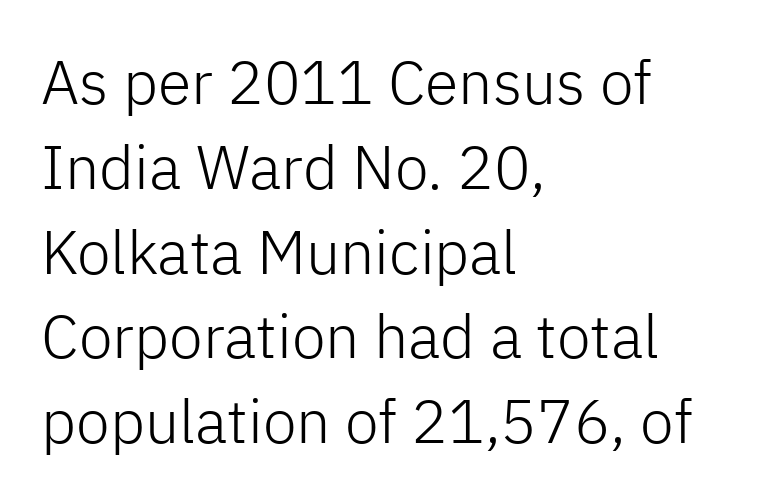
{"serif": "no", "italic": "no", "bold": "no", "weight": "light", "width": "normal", "stroke_contrast": "low", "x_height": "medium", "monospaced": "no", "underline": "no", "align": "left", "line_spacing": "normal", "line_spacing_ratio": 1.39, "letter_spacing": "normal", "letter_spacing_em": 0.0, "glyph_px": 61}
